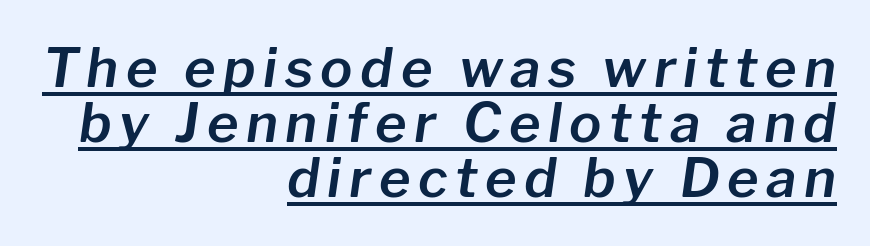
{"italic": "yes", "lean": "right", "slant_degrees": 8, "width": "normal", "stroke_contrast": "low", "x_height": "medium", "monospaced": "no", "underline": "yes", "align": "right", "line_spacing": "tight", "line_spacing_ratio": 1.02, "glyph_px": 54}
